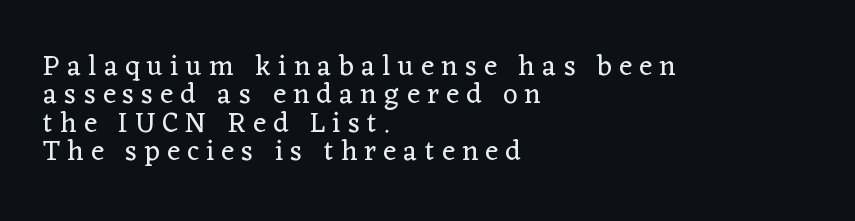
The image shows 28 px regular-weight serif type, upright; set left-aligned, tight line spacing (1.01x), unusually wide letter spacing (+0.26 em), not underlined; low stroke contrast and a medium x-height.
